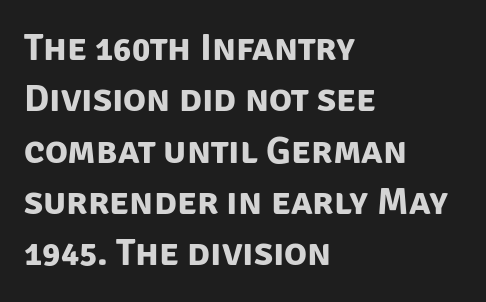
Each row of text sits above clean, open space. Classification — sans serif. Layout note: lines flush left. Spacing between characters is what you'd get straight out of the box.
